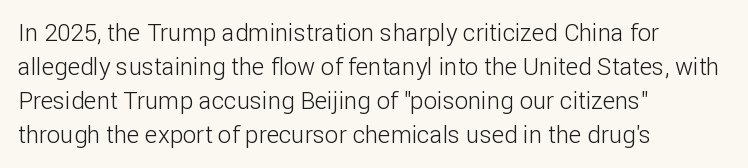
Just letters on the line, the space beneath them empty. The lines sit at an ordinary, default distance from one another. Reading down the block, your eye returns to a fixed left position each line. Think standard paragraph weight, or any step lighter than that.
